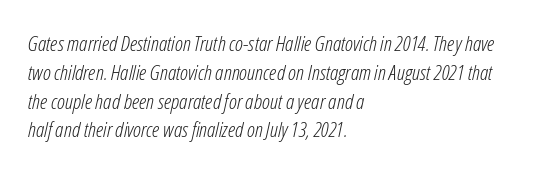
Vertical stems look standard width or narrower in stroke. Descender tails drop into unmarked territory. The leading is moderate, giving the passage an even texture. It's the slanting kind of type. The letters sit at their default tracking, neither squeezed nor spread. Each line starts at the same left margin while the right side varies.
